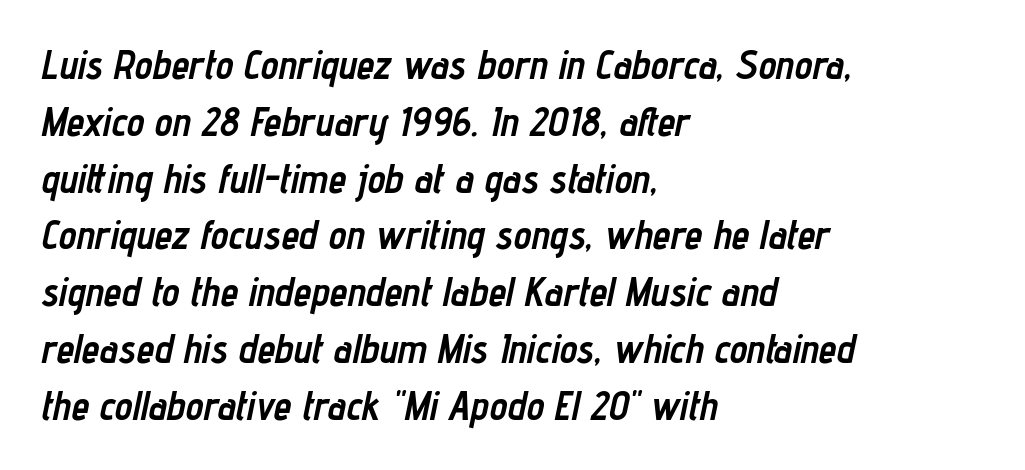
The image shows 40 px semibold, condensed type, italic (leaning right); set left-aligned, normal line spacing (1.42x), normal letter spacing, not underlined; low stroke contrast and a medium x-height.
